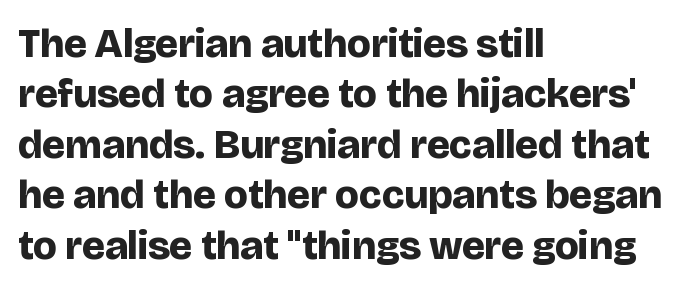
The image shows 41 px bold sans-serif type, upright; set left-aligned, line spacing 1.23x, normal letter spacing, not underlined; low stroke contrast and a large x-height.
